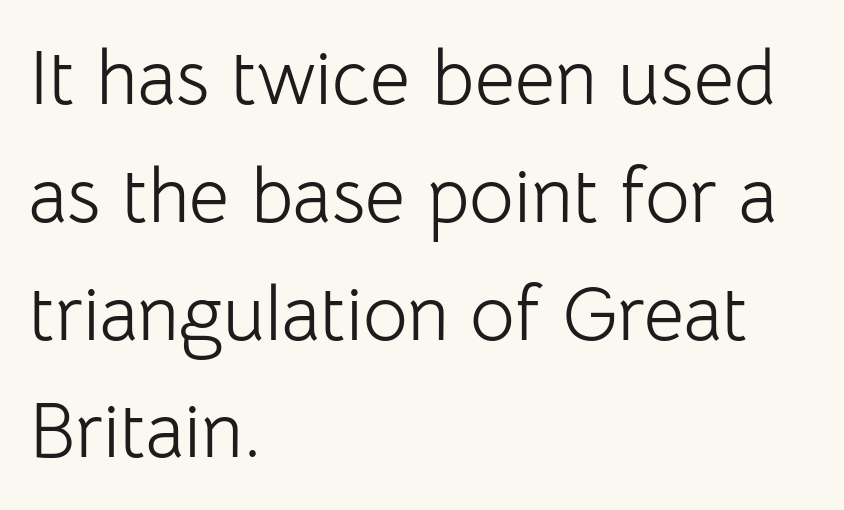
The image shows 77 px light sans-serif type, upright; set left-aligned, normal line spacing (1.53x), normal letter spacing, not underlined; low stroke contrast and a medium x-height.
